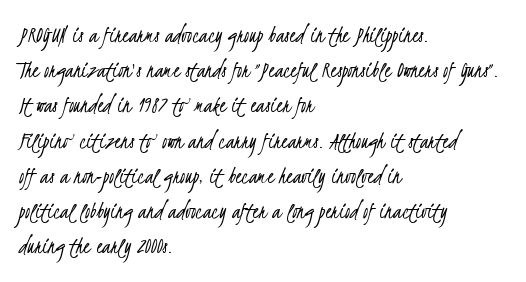
The image shows 25 px text type; set left-aligned, normal line spacing (1.41x), normal letter spacing, not underlined.
